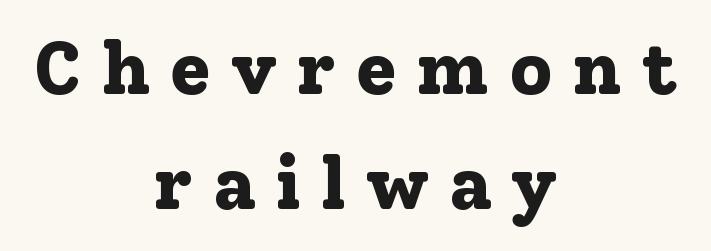
Q: Is the text bold? A: Yes.
Q: Is the text italic (slanted)? A: No, it is upright.
Q: Is the typeface a serif or a sans-serif typeface? A: Serif.
Q: Is the text underlined? A: No.
Q: How is the paragraph aligned? A: Centered.
Q: Is the spacing between letters normal or unusually wide? A: Unusually wide.
Q: Is the spacing between lines tight, normal or loose? A: Normal.
Q: Width (condensed, normal, or wide)? A: Normal.
Q: Stroke contrast? A: Low.
Q: x-height? A: Medium.
Q: Monospaced? A: No.
